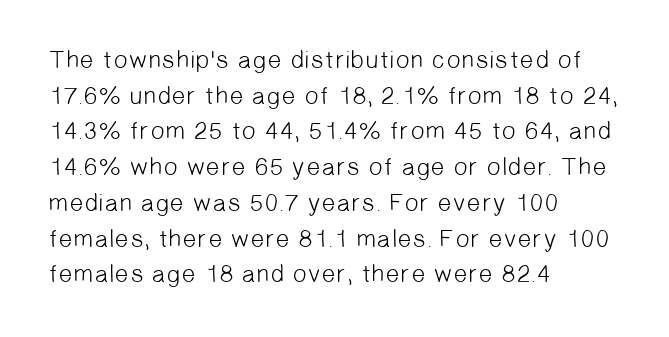
The line-height multiplier appears to be the usual default. Descenders hang freely into open space. These lines are set flush left with a ragged right edge. The weight would be labelled regular, book, light, or lighter still.
